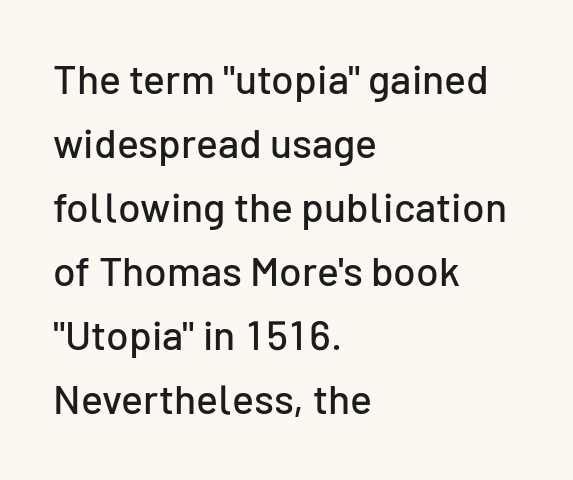
The image shows 41 px sans-serif type, upright; set left-aligned, normal line spacing (1.56x), normal letter spacing, not underlined; low stroke contrast and a medium x-height.
